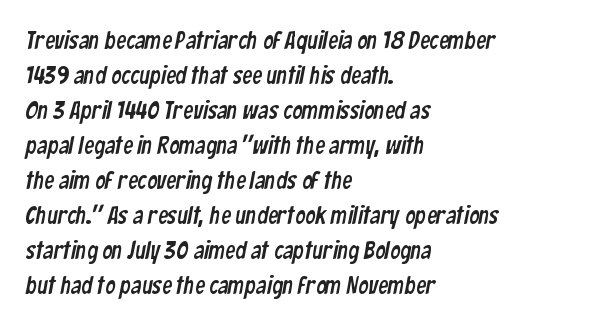
{"underline": "no", "align": "left", "line_spacing": "normal", "line_spacing_ratio": 1.4, "letter_spacing": "normal", "letter_spacing_em": 0.0, "glyph_px": 25}
